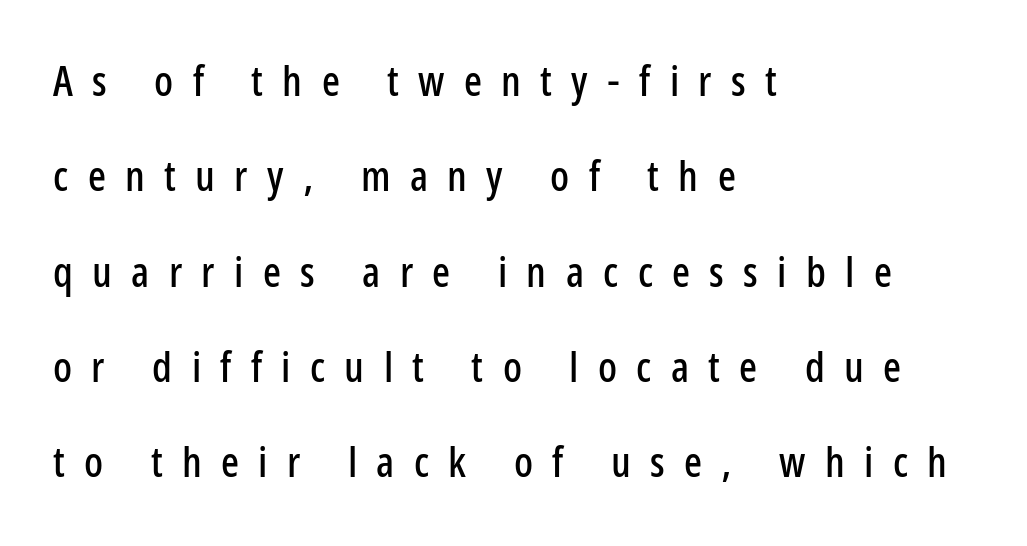
Decoration check: the copy has no underline. This rendering widens character spacing well past its baseline value. Note: no serifs on the glyphs. Short and long lines alike share a common starting point at left. Ascenders rise straight up at ninety degrees.
